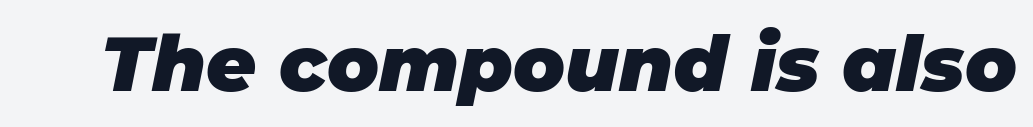
The image shows 77 px heavy type, italic (leaning right); set normal letter spacing, not underlined; low stroke contrast and a large x-height.
